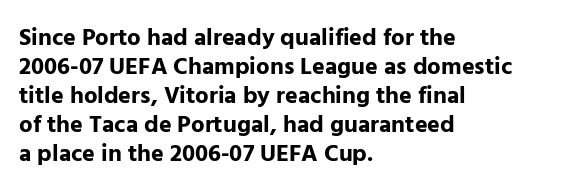
The image shows 24 px bold type, upright; set left-aligned, line spacing 1.21x, normal letter spacing, not underlined.
